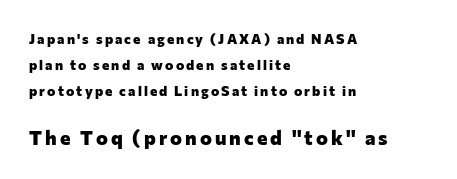
{"italic": "no", "bold": "yes", "underline": "no", "align": "left", "line_spacing_ratio": 1.87, "larger_block": "second", "size_ratio": 1.43, "glyph_px": 20}
